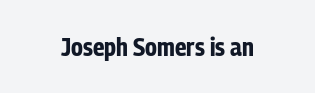
Q: Is the text bold? A: Yes.
Q: Is the text italic (slanted)? A: No, it is upright.
Q: Is the text underlined? A: No.
Q: Is the spacing between letters normal or unusually wide? A: Normal.
